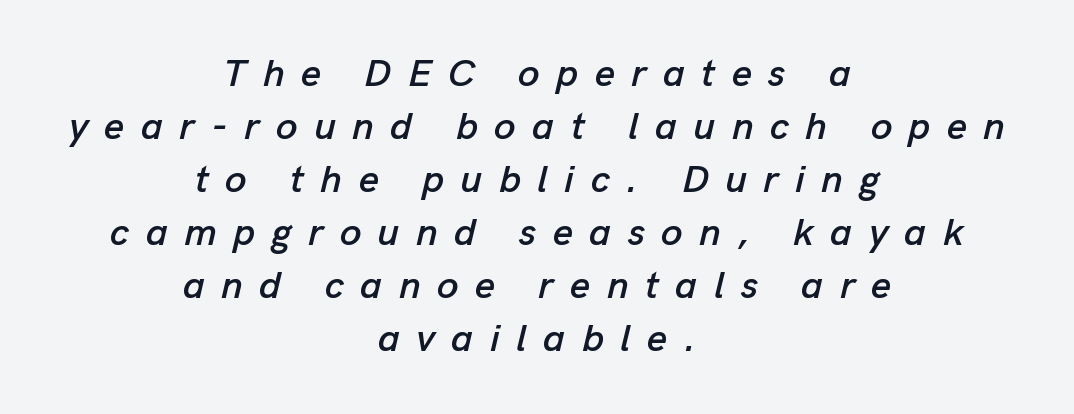
Q: Is the text italic (slanted)? A: Yes, it leans right by about 13 degrees.
Q: Is the text underlined? A: No.
Q: How is the paragraph aligned? A: Centered.
Q: Is the spacing between letters normal or unusually wide? A: Unusually wide.
Q: Is the spacing between lines tight, normal or loose? A: Normal.
Q: Width (condensed, normal, or wide)? A: Normal.
Q: Stroke contrast? A: Low.
Q: x-height? A: Medium.
Q: Monospaced? A: No.
